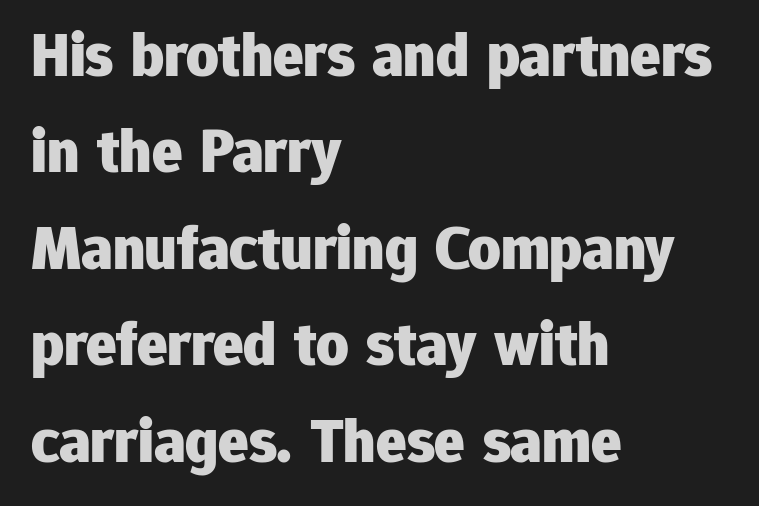
{"serif": "no", "italic": "no", "bold": "yes", "weight": "heavy", "width": "normal", "stroke_contrast": "low", "x_height": "medium", "monospaced": "no", "underline": "no", "align": "left", "line_spacing": "normal", "line_spacing_ratio": 1.53, "letter_spacing": "normal", "letter_spacing_em": 0.0, "glyph_px": 63}
